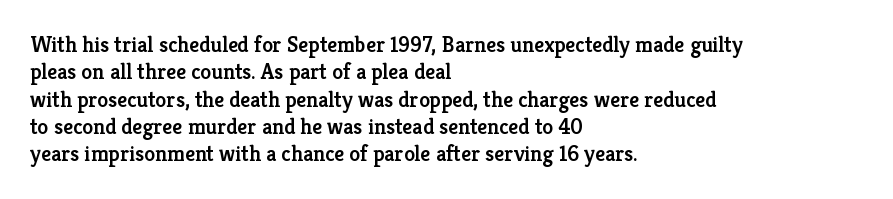
Typographic density is moderately raised because the face is semibold. Vertical strokes here are truly vertical. Between one letter and the next there's only the usual sliver of space. The setting favours the left margin, as ordinary paragraphs usually do.
